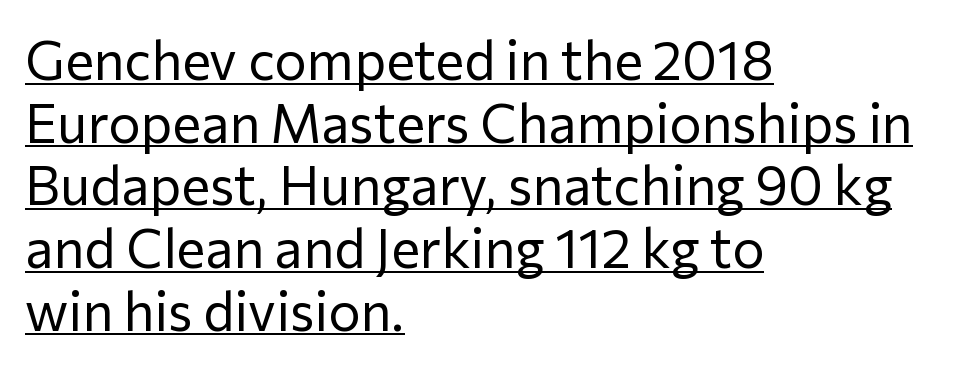
Q: Is the text bold? A: No.
Q: Is the text italic (slanted)? A: No, it is upright.
Q: Is the typeface a serif or a sans-serif typeface? A: Sans-serif.
Q: Is the text underlined? A: Yes.
Q: How is the paragraph aligned? A: Left-aligned.
Q: Is the spacing between letters normal or unusually wide? A: Normal.
Q: Width (condensed, normal, or wide)? A: Normal.
Q: Stroke contrast? A: Low.
Q: x-height? A: Medium.
Q: Monospaced? A: No.
